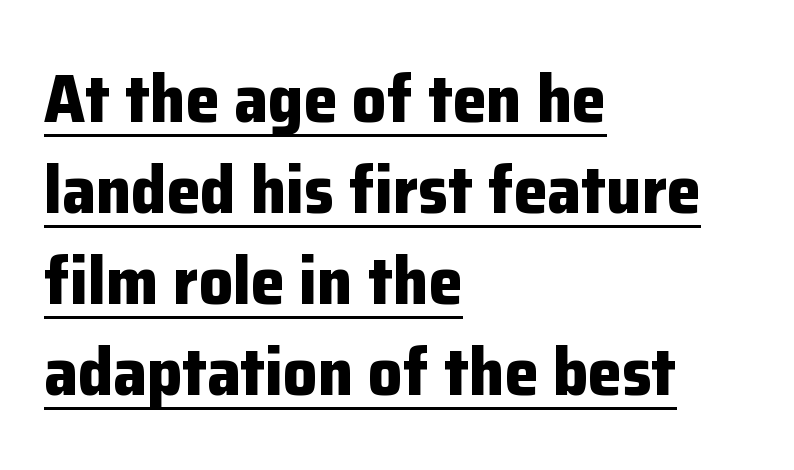
All the whitespace from short lines collects on the right. The letterforms sit shoulder to shoulder at normal distance. In terms of leading, this rendering sits right in the middle. Stroke terminals: plain, sans-serif. Compared with undecorated copy, this sample adds a rule below the words. Bold? Absolutely — the strokes are thick and heavy.
